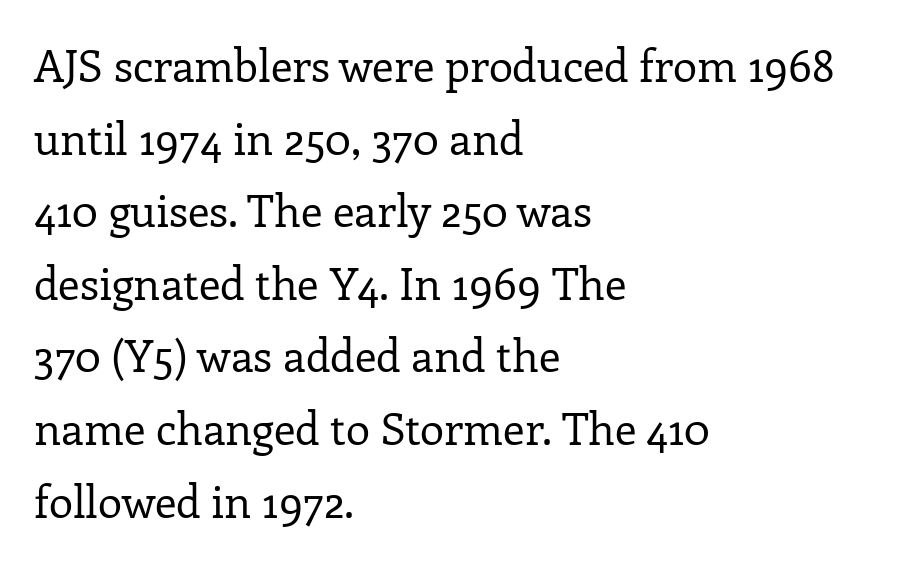
The image shows 44 px regular-weight serif type, upright; set left-aligned, normal line spacing (1.65x), normal letter spacing, not underlined; low stroke contrast and a medium x-height.
